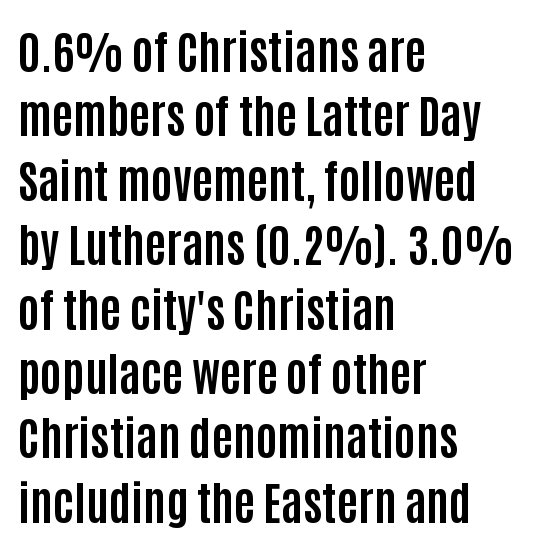
Unmarked baselines from the first word to the last. A classic flush-left, rag-right setting is used for this passage. Summary of vertical rhythm: regular, with standard interline spacing. What kind of face is this? One without serifs — a sans. These lines carry a lot of weight — the face is fully bold.
